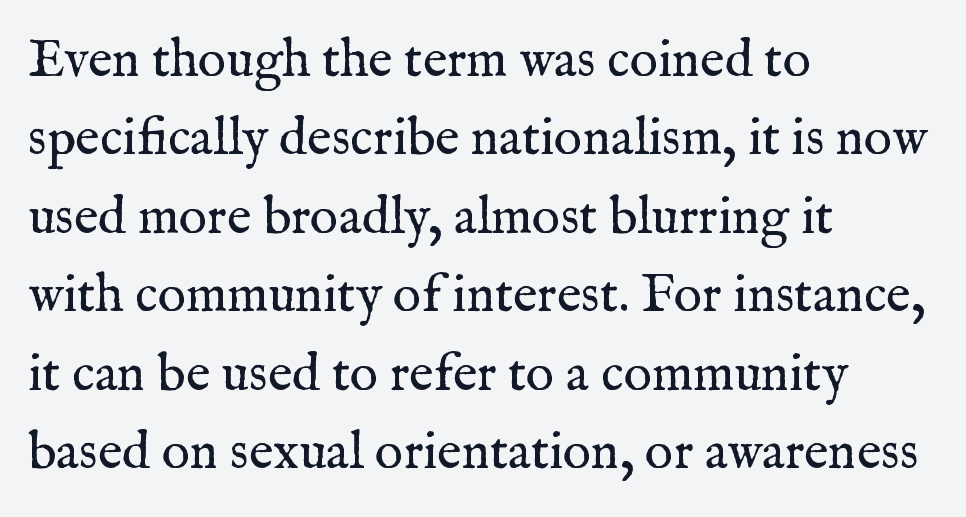
{"serif": "yes", "italic": "no", "bold": "no", "weight": "regular", "width": "normal", "stroke_contrast": "medium", "x_height": "medium", "monospaced": "no", "underline": "no", "align": "left", "line_spacing": "normal", "line_spacing_ratio": 1.48, "letter_spacing": "normal", "letter_spacing_em": 0.0, "glyph_px": 53}
